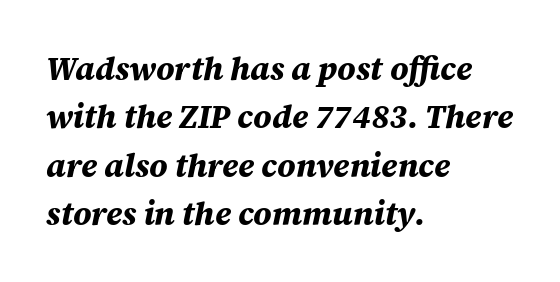
Q: Is the text bold? A: Yes.
Q: Is the text italic (slanted)? A: Yes, it leans right by about 12 degrees.
Q: Is the text underlined? A: No.
Q: How is the paragraph aligned? A: Left-aligned.
Q: Is the spacing between letters normal or unusually wide? A: Normal.
Q: Is the spacing between lines tight, normal or loose? A: Normal.
Q: Width (condensed, normal, or wide)? A: Normal.
Q: Stroke contrast? A: Medium.
Q: x-height? A: Large.
Q: Monospaced? A: No.
